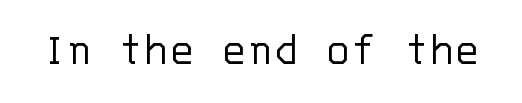
The image shows 48 px light sans-serif type, upright, monospaced; set normal letter spacing, not underlined; low stroke contrast and a large x-height.
